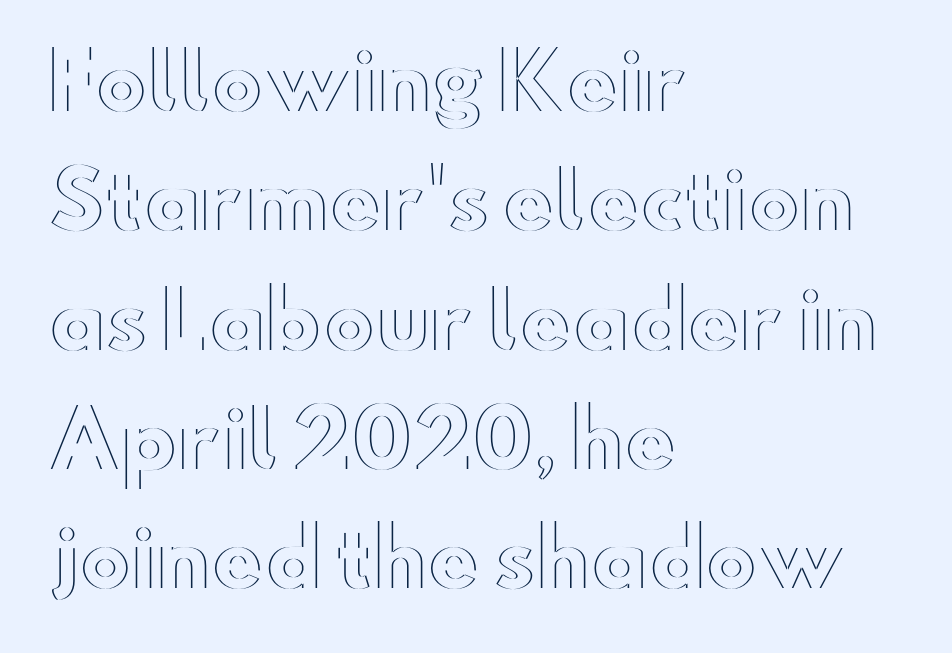
Does extra space separate the letters? No, they use regular spacing. Character widths vary here, with narrow letters taking less room than wide ones. In terms of posture, this sample is upright. If you measured baseline to baseline, you'd find a middling distance.
